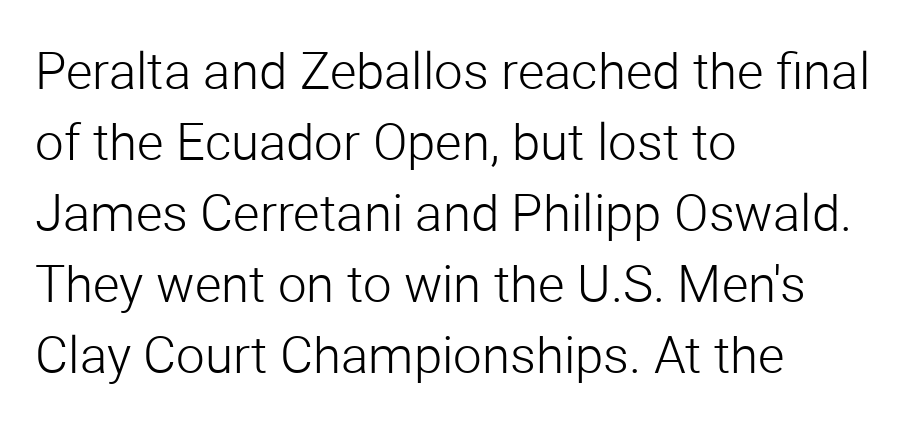
Q: Is the text bold? A: No.
Q: Is the text italic (slanted)? A: No, it is upright.
Q: Is the typeface a serif or a sans-serif typeface? A: Sans-serif.
Q: Is the text underlined? A: No.
Q: How is the paragraph aligned? A: Left-aligned.
Q: Is the spacing between letters normal or unusually wide? A: Normal.
Q: Is the spacing between lines tight, normal or loose? A: Normal.
Q: Width (condensed, normal, or wide)? A: Normal.
Q: Stroke contrast? A: Low.
Q: x-height? A: Medium.
Q: Monospaced? A: No.
